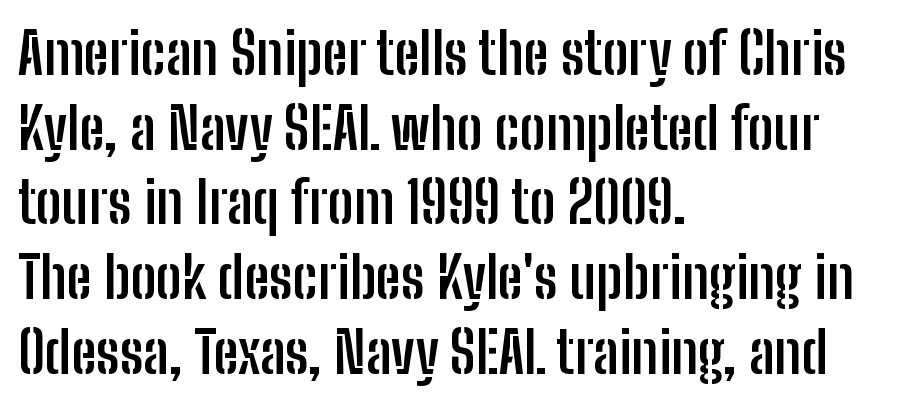
{"serif": "no", "italic": "no", "bold": "yes", "weight": "semibold", "width": "condensed", "stroke_contrast": "low", "x_height": "medium", "monospaced": "no", "underline": "no", "align": "left", "line_spacing": "normal", "line_spacing_ratio": 1.31, "letter_spacing": "normal", "letter_spacing_em": 0.0, "glyph_px": 57}
